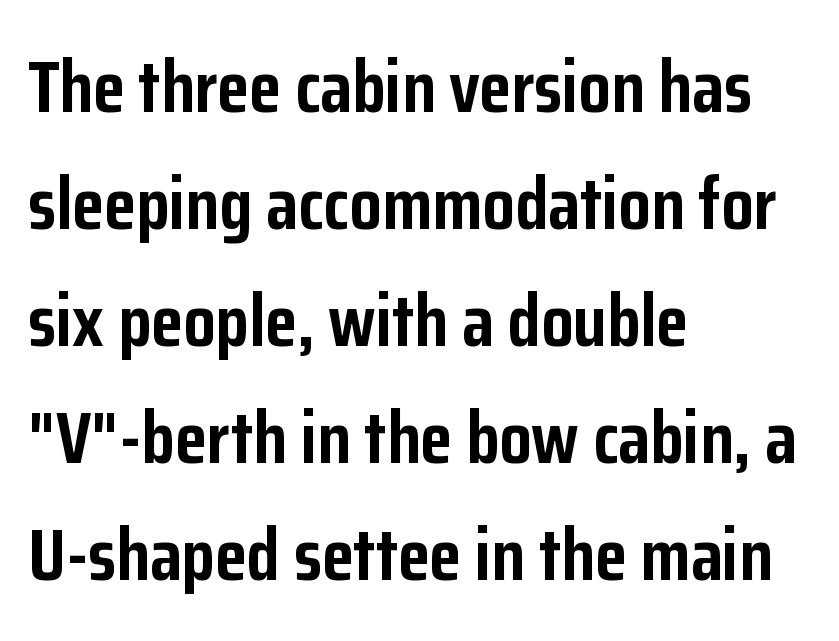
The image shows 74 px semibold, condensed sans-serif type, upright; set left-aligned, normal line spacing (1.58x), normal letter spacing, not underlined; low stroke contrast and a medium x-height.
